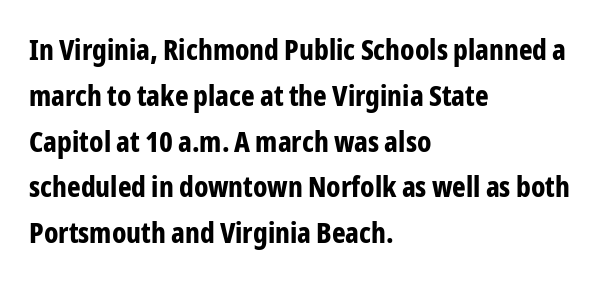
Q: Is the text bold? A: Yes.
Q: Is the text italic (slanted)? A: No, it is upright.
Q: Is the typeface a serif or a sans-serif typeface? A: Sans-serif.
Q: Is the text underlined? A: No.
Q: How is the paragraph aligned? A: Left-aligned.
Q: Is the spacing between letters normal or unusually wide? A: Normal.
Q: Is the spacing between lines tight, normal or loose? A: Normal.
Q: Width (condensed, normal, or wide)? A: Condensed.
Q: Stroke contrast? A: Low.
Q: x-height? A: Medium.
Q: Monospaced? A: No.
